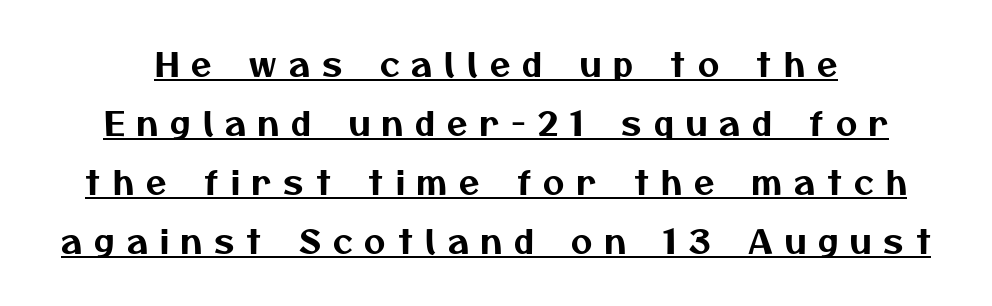
The image shows 33 px sans-serif type; set line spacing 1.79x, unusually wide letter spacing (+0.37 em), underlined; medium stroke contrast and a medium x-height.
